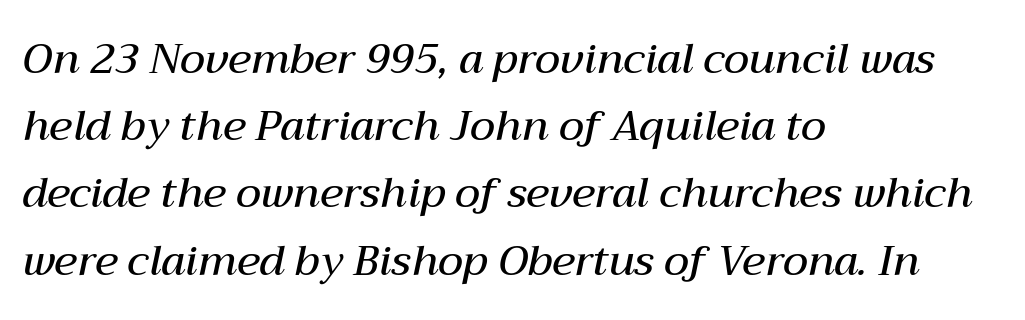
Q: Is the text bold? A: Semi-bold.
Q: Is the text italic (slanted)? A: Yes, it leans right by about 12 degrees.
Q: Is the text underlined? A: No.
Q: How is the paragraph aligned? A: Left-aligned.
Q: Is the spacing between letters normal or unusually wide? A: Normal.
Q: Is the spacing between lines tight, normal or loose? A: Normal.
Q: Width (condensed, normal, or wide)? A: Normal.
Q: Stroke contrast? A: Medium.
Q: x-height? A: Medium.
Q: Monospaced? A: No.
